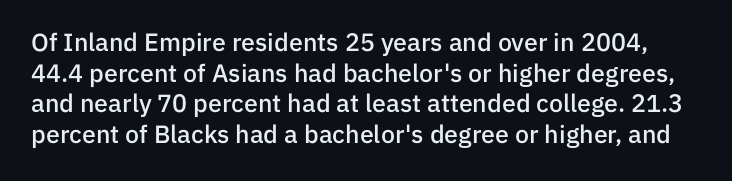
Q: Is the text bold? A: Semi-bold.
Q: Is the text italic (slanted)? A: No, it is upright.
Q: Is the text underlined? A: No.
Q: Is the spacing between letters normal or unusually wide? A: Normal.
